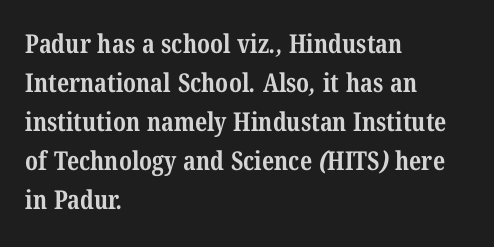
Q: Is the text bold? A: Yes.
Q: Is the text underlined? A: No.
Q: How is the paragraph aligned? A: Left-aligned.
Q: Is the spacing between letters normal or unusually wide? A: Normal.
Q: Is the spacing between lines tight, normal or loose? A: Normal.
